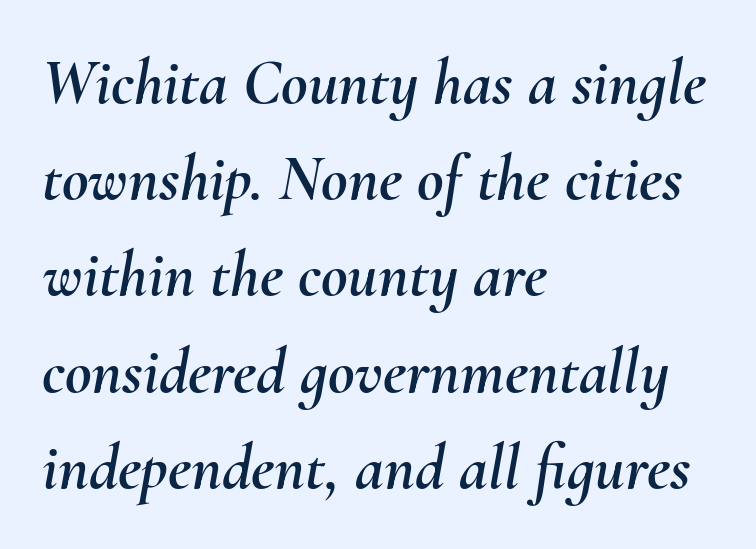
The image shows 65 px text type, italic (leaning right); set left-aligned, normal line spacing (1.48x), normal letter spacing, not underlined; medium stroke contrast and a small x-height.
